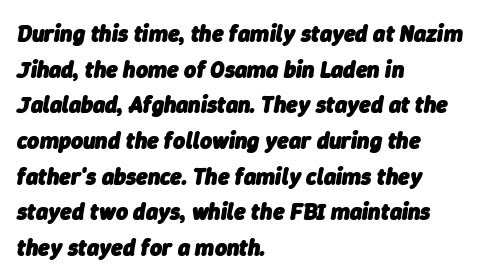
The letters sit at their default tracking, neither squeezed nor spread. The sample has been set heavy, in full bold. The rag falls on the right side of this text block. The leading is moderate, giving the passage an even texture. Any mark beneath the type? The region is blank. The whole block is typeset with a tilt.
